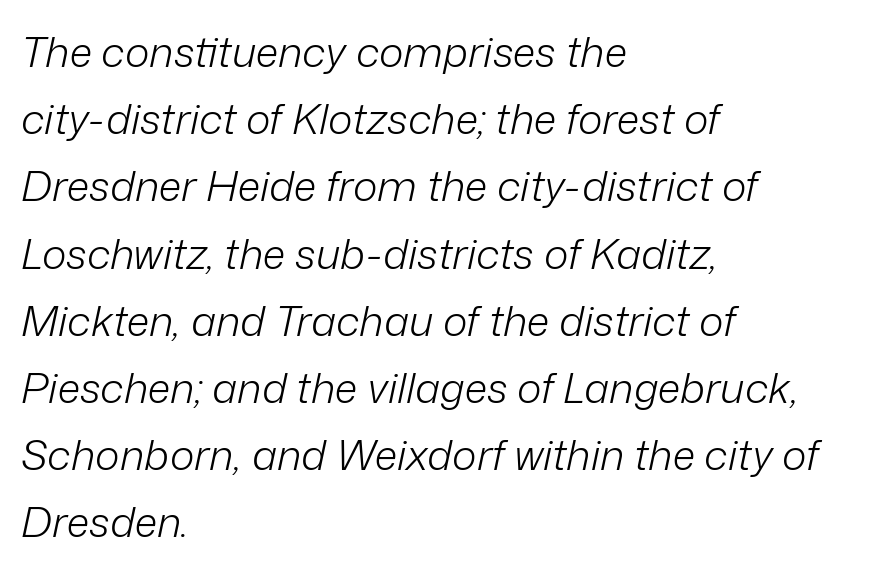
Q: Is the text bold? A: No.
Q: Is the text italic (slanted)? A: Yes, it leans right by about 12 degrees.
Q: Is the text underlined? A: No.
Q: How is the paragraph aligned? A: Left-aligned.
Q: Is the spacing between letters normal or unusually wide? A: Normal.
Q: Is the spacing between lines tight, normal or loose? A: Normal.
Q: Width (condensed, normal, or wide)? A: Normal.
Q: Stroke contrast? A: Low.
Q: x-height? A: Medium.
Q: Monospaced? A: No.
